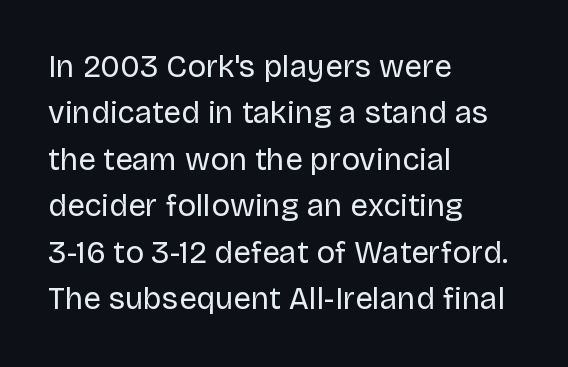
The image shows 31 px regular-weight sans-serif type, upright; set left-aligned, normal line spacing (1.5x), normal letter spacing, not underlined; low stroke contrast and a large x-height.
